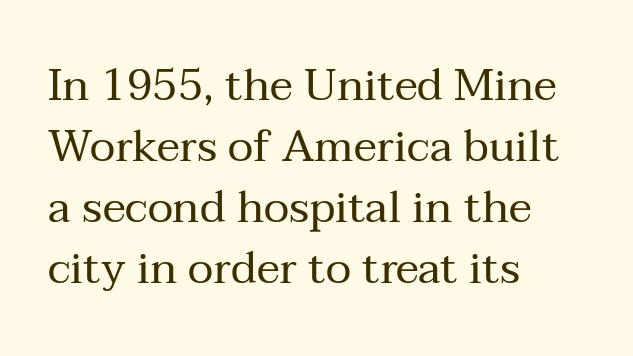
Q: Is the text bold? A: No.
Q: Is the text italic (slanted)? A: No, it is upright.
Q: Is the typeface a serif or a sans-serif typeface? A: Serif.
Q: Is the text underlined? A: No.
Q: How is the paragraph aligned? A: Left-aligned.
Q: Is the spacing between letters normal or unusually wide? A: Normal.
Q: Is the spacing between lines tight, normal or loose? A: Normal.
Q: Width (condensed, normal, or wide)? A: Normal.
Q: Stroke contrast? A: Medium.
Q: x-height? A: Medium.
Q: Monospaced? A: No.
